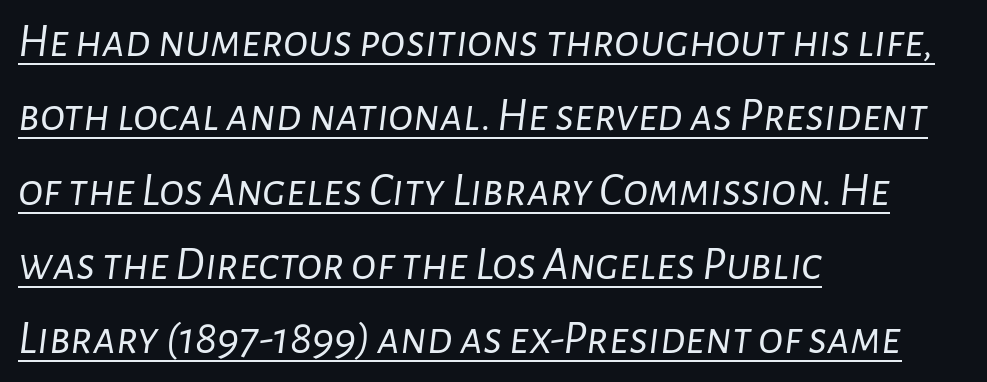
The lines are quadded left. What decoration does the sample have? An underline. Letters have the restrained weight of plain body copy at most. Horizontal bands of white between lines are of average thickness. Characters follow at the spacing the type designer built in.
